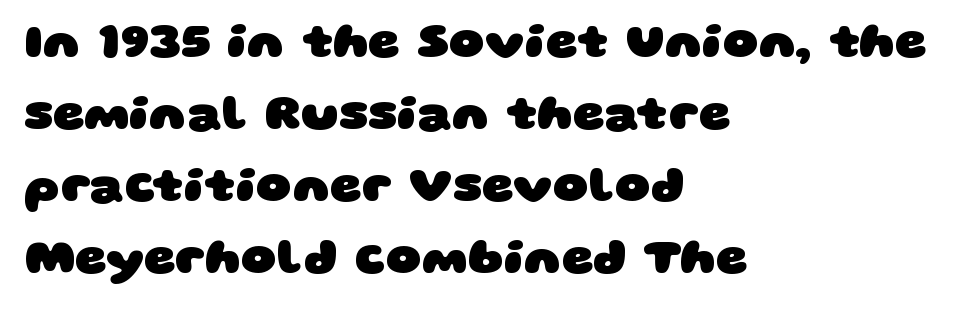
The image shows 49 px heavy, wide sans-serif type; set left-aligned, normal line spacing (1.47x), normal letter spacing, not underlined; low stroke contrast and a large x-height.
